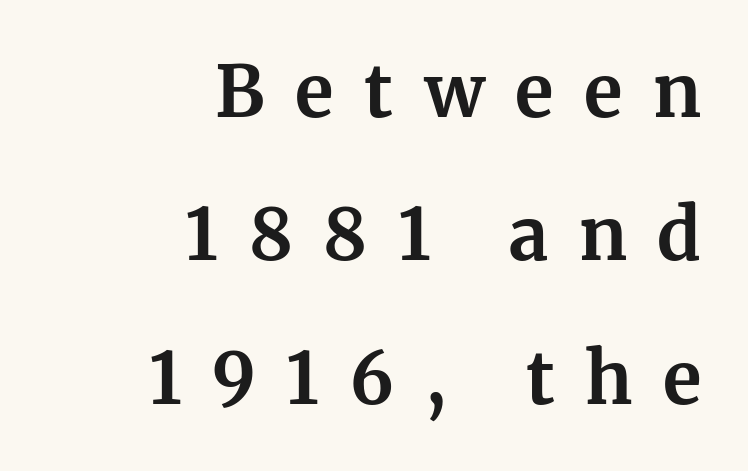
The lines in this sample share a right terminus and differ only in where they begin. Bold? Absolutely — the strokes are thick and heavy. Serif or sans? Serif — the stroke terminals have little feet. Airy leading. The specimen reads as upright at a glance.
